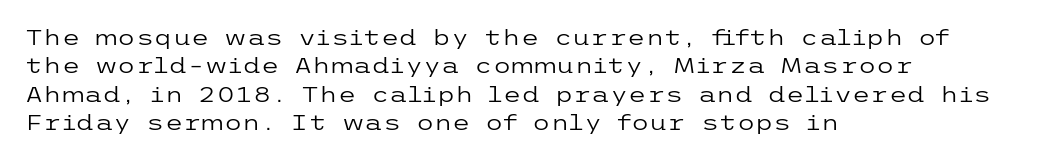
Evenly set lines give the paragraph a standard silhouette. Students, note that the glyphs here touch the page at normal intervals. In terms of posture, this sample is upright. Typeset ragged right — the left edge is the straight one.
